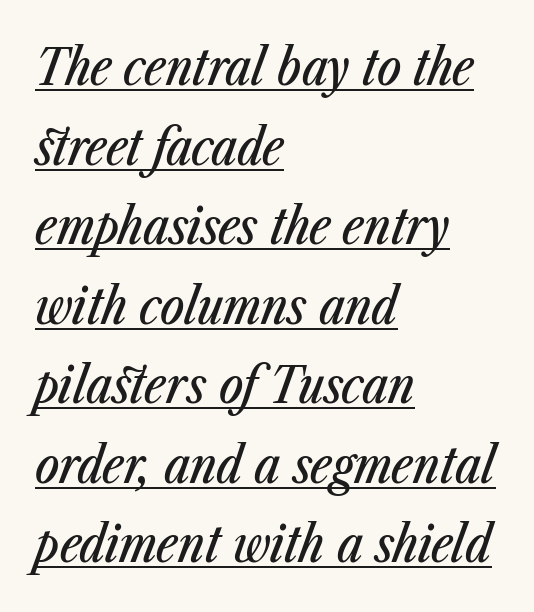
{"italic": "yes", "lean": "right", "slant_degrees": 23, "width": "condensed", "stroke_contrast": "low", "x_height": "medium", "monospaced": "no", "underline": "yes", "align": "left", "line_spacing": "normal", "line_spacing_ratio": 1.56, "letter_spacing": "normal", "letter_spacing_em": 0.0, "glyph_px": 51}
